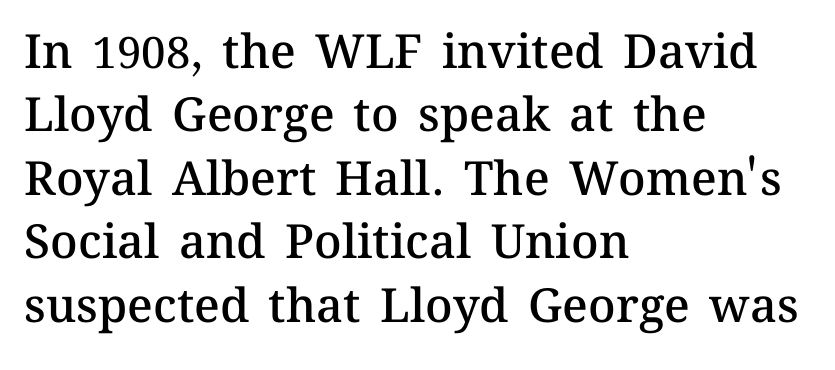
{"italic": "no", "bold": "semi", "weight": "semibold", "width": "normal", "stroke_contrast": "medium", "x_height": "medium", "monospaced": "no", "underline": "no", "align": "left", "line_spacing": "normal", "line_spacing_ratio": 1.35, "letter_spacing": "normal", "letter_spacing_em": 0.0, "glyph_px": 47}
